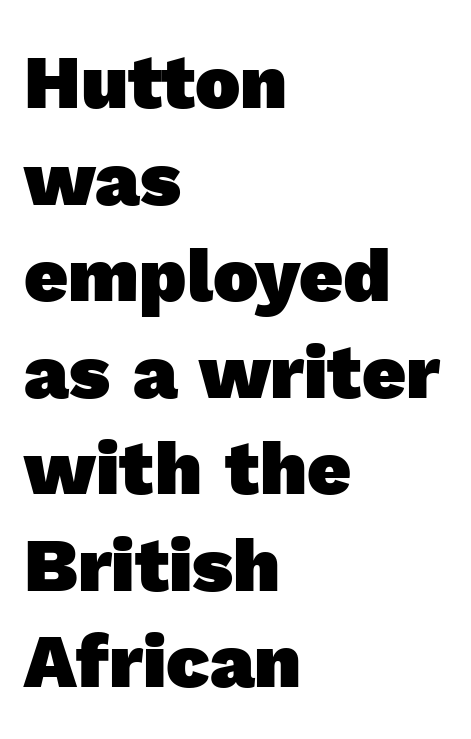
{"serif": "no", "bold": "yes", "weight": "heavy", "width": "normal", "x_height": "medium", "monospaced": "no", "underline": "no", "align": "left", "line_spacing": "normal", "line_spacing_ratio": 1.27, "letter_spacing": "normal", "letter_spacing_em": 0.0, "glyph_px": 76}
